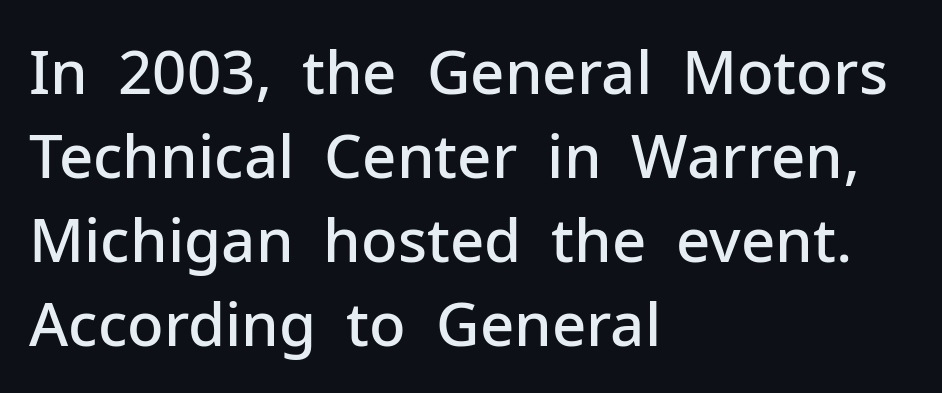
{"serif": "no", "italic": "no", "bold": "semi", "weight": "semibold", "width": "normal", "stroke_contrast": "low", "x_height": "medium", "monospaced": "no", "underline": "no", "align": "left", "line_spacing": "normal", "line_spacing_ratio": 1.4, "letter_spacing": "normal", "letter_spacing_em": 0.0, "glyph_px": 60}
